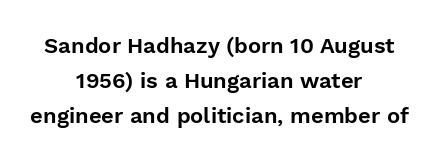
Horizontally, the lines are justified to the midpoint only. Notice how descenders clear the ascenders below comfortably — that's standard leading. What stands out about the letter spacing? Nothing — it is the standard amount. Check under the words: just untouched page. Rendered with straight, roman letterforms.
